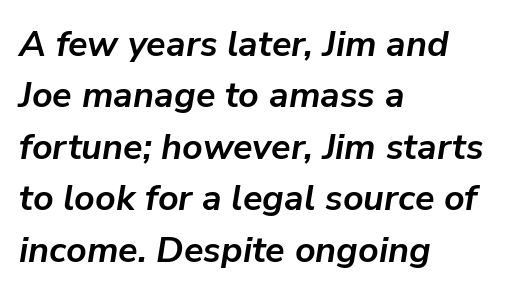
{"italic": "yes", "lean": "right", "slant_degrees": 9, "bold": "yes", "weight": "semibold", "width": "normal", "stroke_contrast": "low", "x_height": "medium", "monospaced": "no", "underline": "no", "align": "left", "line_spacing": "normal", "line_spacing_ratio": 1.43, "letter_spacing": "normal", "letter_spacing_em": 0.0, "glyph_px": 36}
